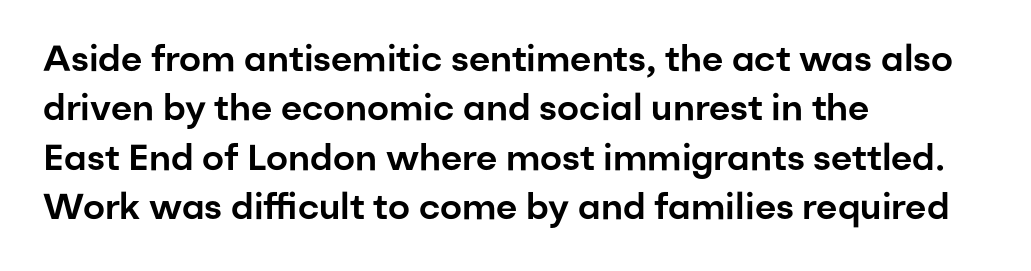
{"serif": "no", "italic": "no", "width": "normal", "stroke_contrast": "low", "x_height": "medium", "monospaced": "no", "underline": "no", "align": "left", "line_spacing": "normal", "line_spacing_ratio": 1.37, "letter_spacing": "normal", "letter_spacing_em": 0.0, "glyph_px": 36}
